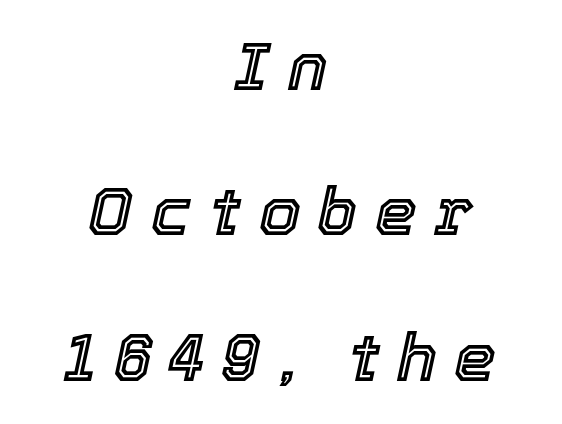
The letters are slanted; this is an italic face. Loose tracking; the words dissolve into strings of separated letters. This rendering uses center alignment, leaving both contours irregular but symmetric. Is this a fixed-width face? No — the glyphs have proportional, varying widths. How would I describe the line gaps? Wide and relaxed. Rule under the text: the space is simply empty.
